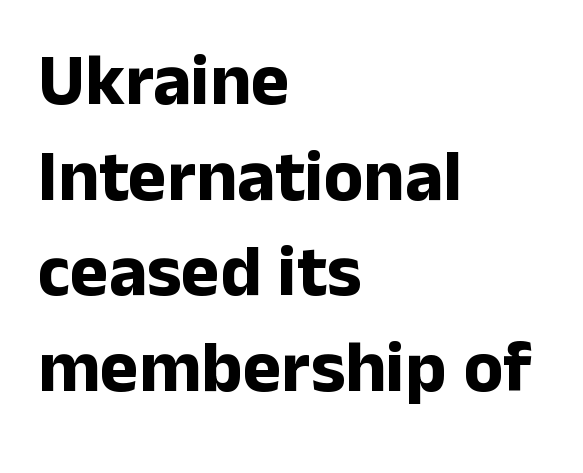
The image shows 73 px bold sans-serif type, upright; set left-aligned, normal line spacing (1.31x), normal letter spacing, not underlined; low stroke contrast and a medium x-height.
